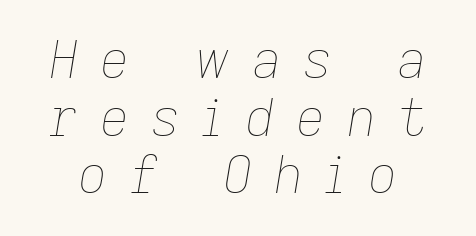
Q: Is the text bold? A: No.
Q: Is the text italic (slanted)? A: Yes, it leans right by about 9 degrees.
Q: Is the text underlined? A: No.
Q: Is the spacing between letters normal or unusually wide? A: Unusually wide.
Q: Is the spacing between lines tight, normal or loose? A: Tight.
Q: Width (condensed, normal, or wide)? A: Normal.
Q: Stroke contrast? A: Low.
Q: x-height? A: Medium.
Q: Monospaced? A: No.
